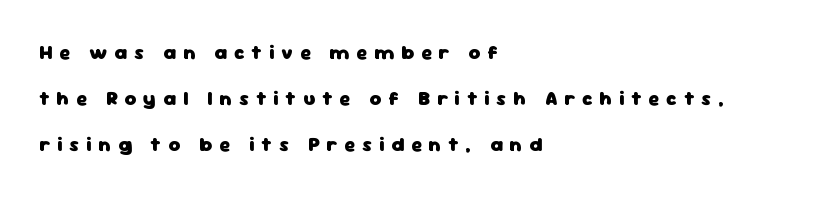
{"italic": "no", "bold": "yes", "underline": "no", "align": "left", "line_spacing": "loose", "line_spacing_ratio": 2.31, "letter_spacing": "wide", "letter_spacing_em": 0.35, "glyph_px": 20}
